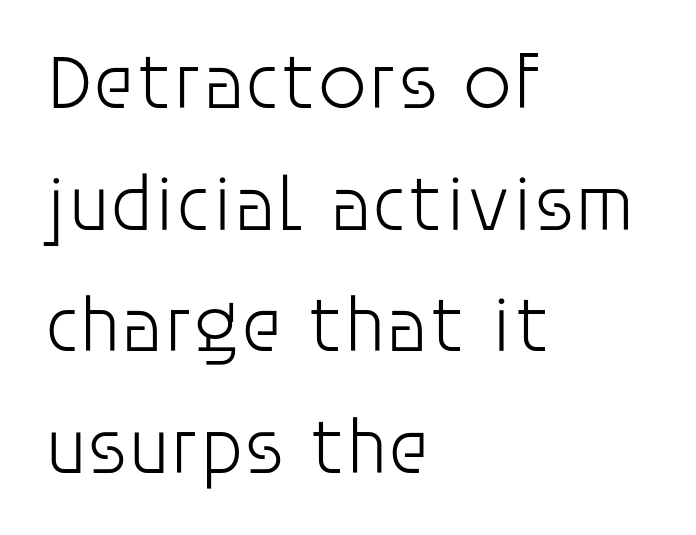
Q: Is the text bold? A: No.
Q: Is the text italic (slanted)? A: No, it is upright.
Q: Is the typeface a serif or a sans-serif typeface? A: Sans-serif.
Q: Is the text underlined? A: No.
Q: How is the paragraph aligned? A: Left-aligned.
Q: Is the spacing between letters normal or unusually wide? A: Normal.
Q: Is the spacing between lines tight, normal or loose? A: Normal.
Q: Width (condensed, normal, or wide)? A: Normal.
Q: Stroke contrast? A: Low.
Q: x-height? A: Large.
Q: Monospaced? A: No.
